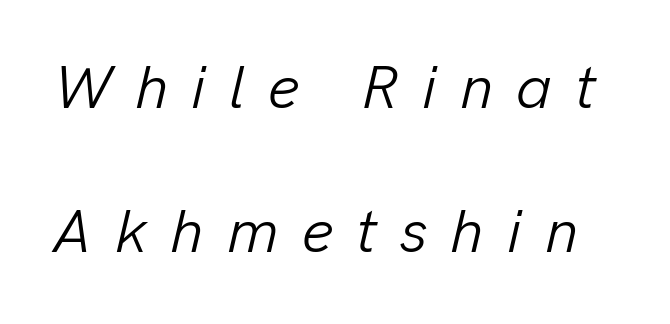
Q: Is the text bold? A: No.
Q: Is the text italic (slanted)? A: Yes, it leans right by about 13 degrees.
Q: Is the text underlined? A: No.
Q: Is the spacing between letters normal or unusually wide? A: Unusually wide.
Q: Is the spacing between lines tight, normal or loose? A: Loose.
Q: Width (condensed, normal, or wide)? A: Normal.
Q: Stroke contrast? A: Low.
Q: x-height? A: Medium.
Q: Monospaced? A: No.
